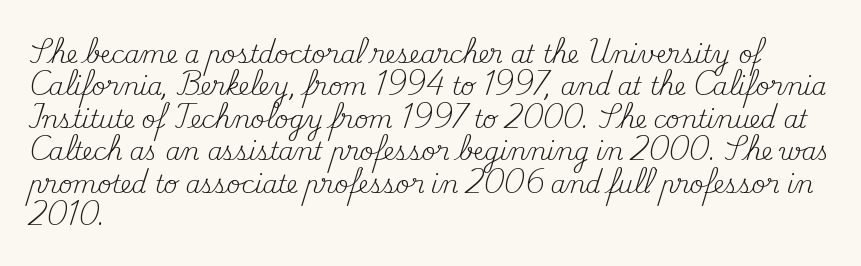
The typesetter chose a ragged-right arrangement here. In terms of letterspacing, this is plain default setting. Descenders hang freely into open space. A typesetter would call this leading conventional body-copy spacing. Stems and bowls with no extra thickness — not bold.
